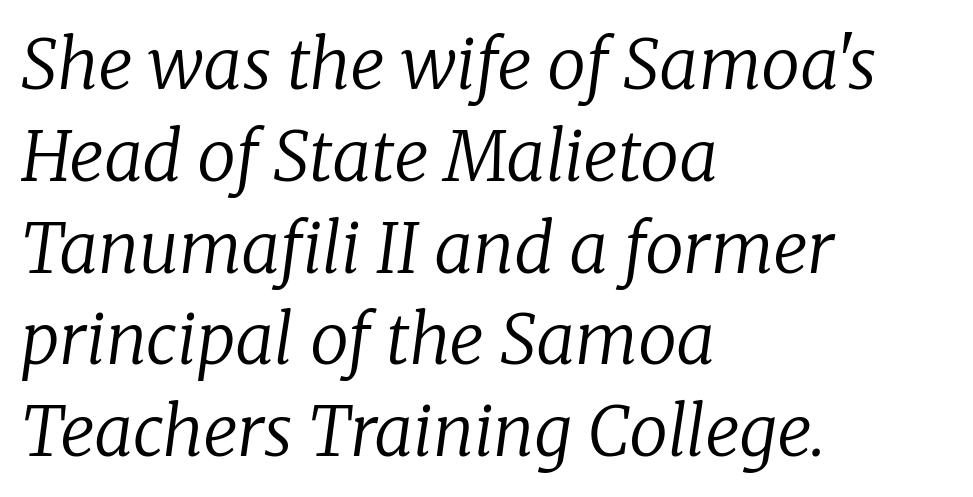
These lines keep a tight, regular rhythm from letter to letter. Glance below the letters and you will spot only blank space. A normal amount of white space separates one row of letters from the next. Letterform terminals end in serifs throughout the passage.
